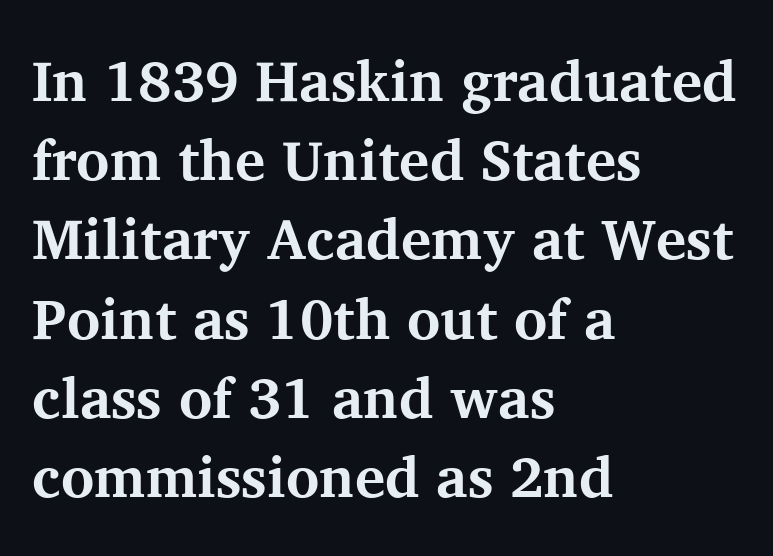
Q: Is the text bold? A: Yes.
Q: Is the text italic (slanted)? A: No, it is upright.
Q: Is the typeface a serif or a sans-serif typeface? A: Serif.
Q: Is the text underlined? A: No.
Q: How is the paragraph aligned? A: Left-aligned.
Q: Is the spacing between letters normal or unusually wide? A: Normal.
Q: Is the spacing between lines tight, normal or loose? A: Normal.
Q: Width (condensed, normal, or wide)? A: Normal.
Q: Stroke contrast? A: Medium.
Q: x-height? A: Medium.
Q: Monospaced? A: No.
